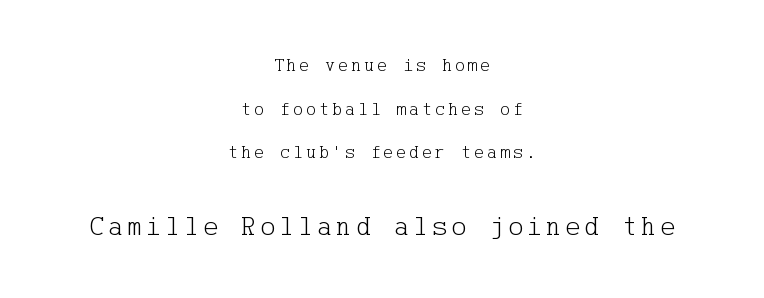
The image shows 28 px light serif type, upright; set centered, loose line spacing (2.29x), not underlined; the second (bottom) block is 1.47x larger; low stroke contrast and a medium x-height.
